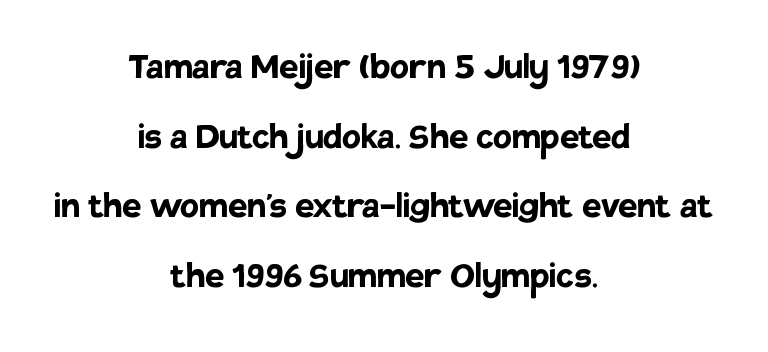
{"serif": "no", "italic": "no", "bold": "yes", "weight": "semibold", "width": "normal", "stroke_contrast": "low", "x_height": "large", "monospaced": "no", "underline": "no", "align": "center", "line_spacing": "normal", "line_spacing_ratio": 1.62, "letter_spacing": "normal", "letter_spacing_em": 0.0, "glyph_px": 43}
